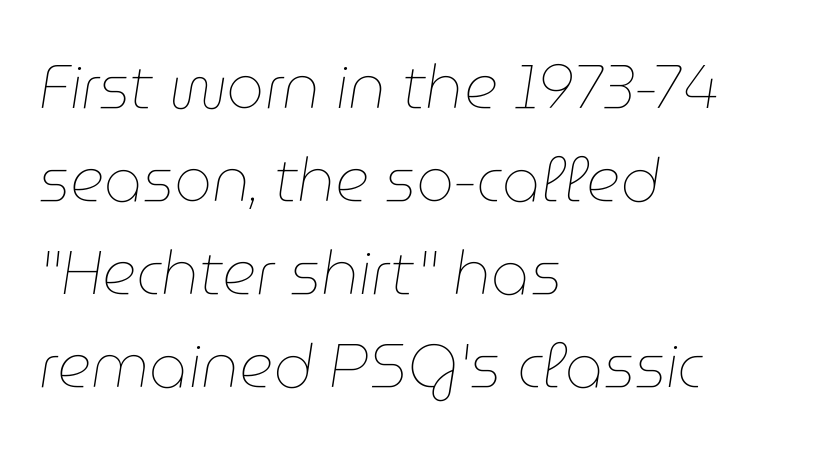
{"italic": "yes", "lean": "right", "slant_degrees": 9, "bold": "no", "weight": "thin", "width": "normal", "stroke_contrast": "low", "x_height": "medium", "monospaced": "no", "underline": "no", "align": "left", "line_spacing": "normal", "line_spacing_ratio": 1.55, "letter_spacing": "normal", "letter_spacing_em": 0.0, "glyph_px": 60}
